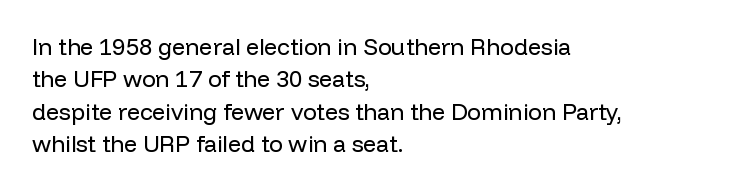
The tracking reads as untouched default to a designer's eye. Layout note: lines flush left. Students, observe: this is what conventionally led text looks like. Underline: absent.
